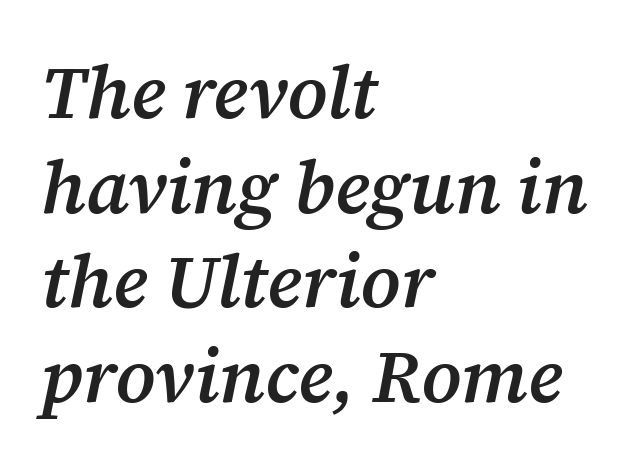
Q: Is the text bold? A: Semi-bold.
Q: Is the text italic (slanted)? A: Yes, it leans right by about 12 degrees.
Q: Is the typeface a serif or a sans-serif typeface? A: Serif.
Q: Is the text underlined? A: No.
Q: How is the paragraph aligned? A: Left-aligned.
Q: Is the spacing between letters normal or unusually wide? A: Normal.
Q: Is the spacing between lines tight, normal or loose? A: Normal.
Q: Width (condensed, normal, or wide)? A: Normal.
Q: Stroke contrast? A: Medium.
Q: x-height? A: Medium.
Q: Monospaced? A: No.
